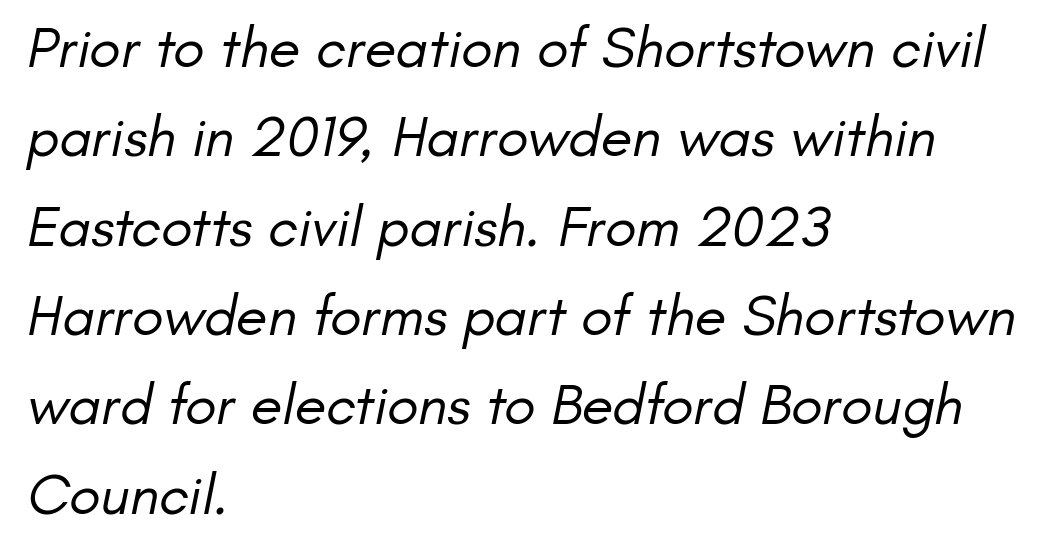
The weight tops out at a normal text grade. The line-height multiplier appears to be the usual default. Standard letterfit; no display-style spreading of the glyphs. These lines are composed in type without serifs. Casual observation: everything's shoved over to the left. Descenders are the only things crossing below the line.
